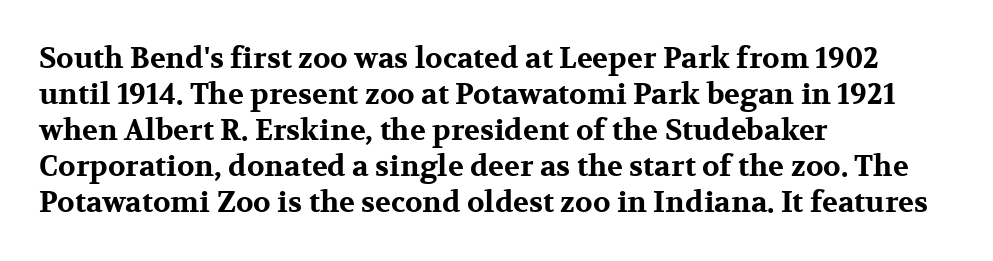
Here the designer chose a conventional face with non-uniform glyph widths. Honestly, there is no underline to notice here at all. Characters follow at the spacing the type designer built in. Layout note: lines flush left. Chunky letters — that's bold for sure. The typography opts for an upright posture over an oblique one.
